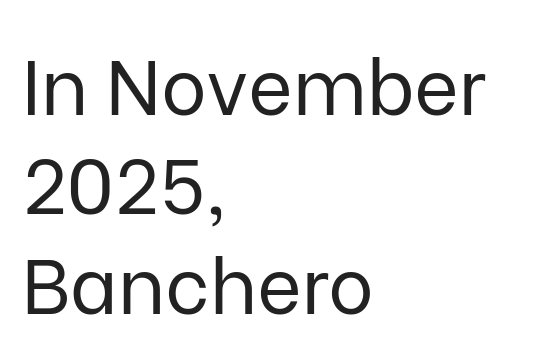
The image shows 77 px regular-weight sans-serif type, upright; set left-aligned, normal line spacing (1.29x), normal letter spacing, not underlined; low stroke contrast and a medium x-height.
